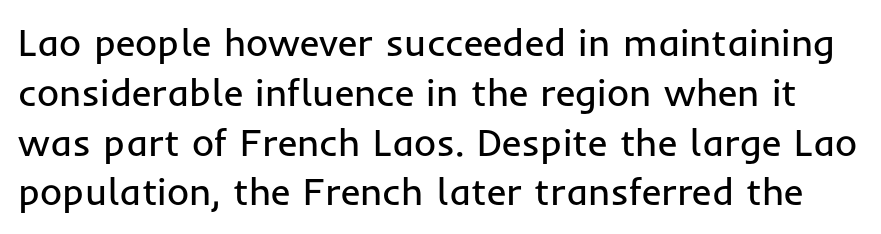
The image shows 38 px regular-weight sans-serif type, upright; set normal line spacing (1.31x), normal letter spacing, not underlined; low stroke contrast and a medium x-height.
